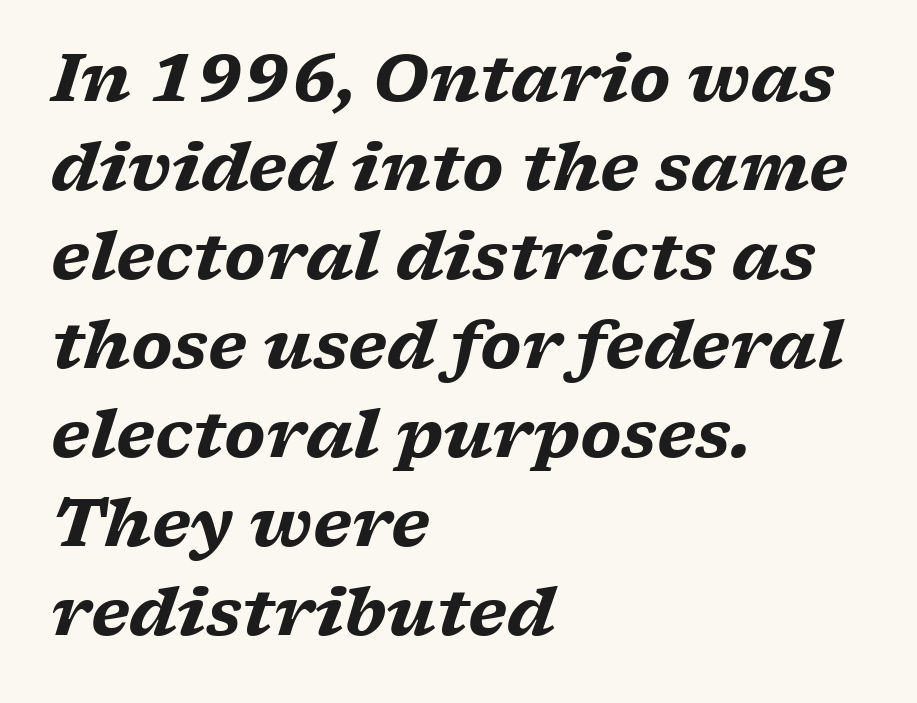
Are there feet on the stems? There are — it's a serif. Do the characters align in a grid? No, the font is proportional. Descender tails drop into unmarked territory. These lines keep a tight, regular rhythm from letter to letter. One-word summary of the alignment: left.
